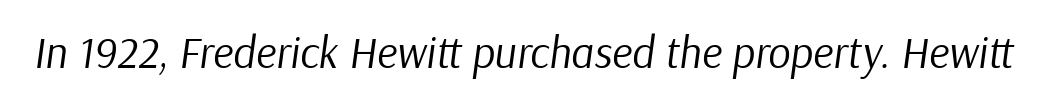
{"italic": "yes", "lean": "right", "slant_degrees": 9, "bold": "no", "weight": "regular", "width": "normal", "stroke_contrast": "low", "x_height": "medium", "monospaced": "no", "underline": "no", "letter_spacing": "normal", "letter_spacing_em": 0.0, "glyph_px": 44}
